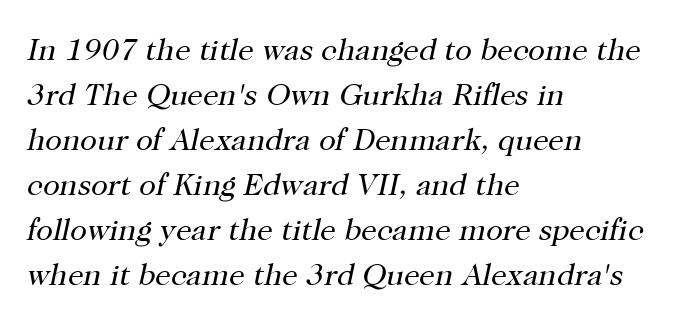
Q: Is the text bold? A: No.
Q: Is the text italic (slanted)? A: Yes, it leans right by about 12 degrees.
Q: Is the typeface a serif or a sans-serif typeface? A: Serif.
Q: Is the text underlined? A: No.
Q: How is the paragraph aligned? A: Left-aligned.
Q: Is the spacing between letters normal or unusually wide? A: Normal.
Q: Is the spacing between lines tight, normal or loose? A: Normal.
Q: Width (condensed, normal, or wide)? A: Normal.
Q: Stroke contrast? A: High.
Q: x-height? A: Medium.
Q: Monospaced? A: No.
